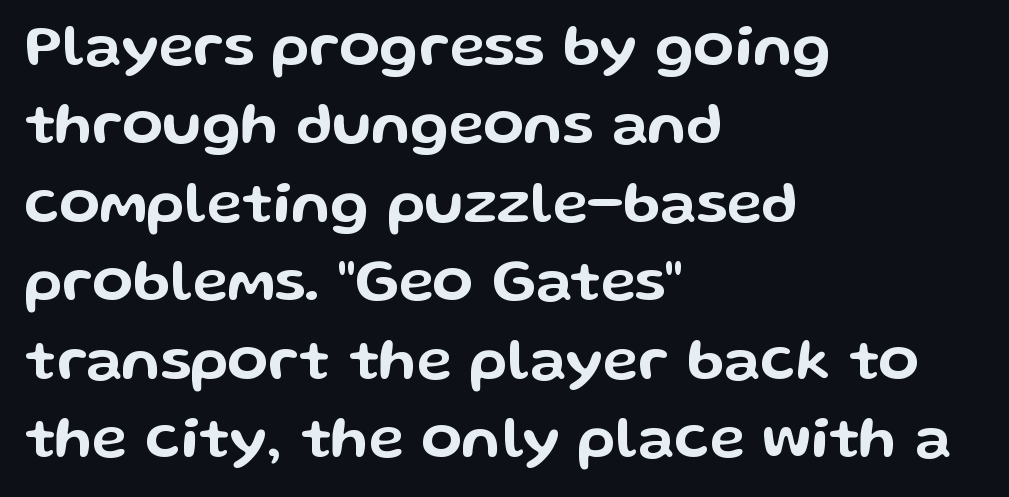
Q: Is the text italic (slanted)? A: No, it is upright.
Q: Is the typeface a serif or a sans-serif typeface? A: Sans-serif.
Q: Is the text underlined? A: No.
Q: How is the paragraph aligned? A: Left-aligned.
Q: Is the spacing between letters normal or unusually wide? A: Normal.
Q: Is the spacing between lines tight, normal or loose? A: Normal.
Q: Width (condensed, normal, or wide)? A: Wide.
Q: Stroke contrast? A: Low.
Q: x-height? A: Medium.
Q: Monospaced? A: No.
